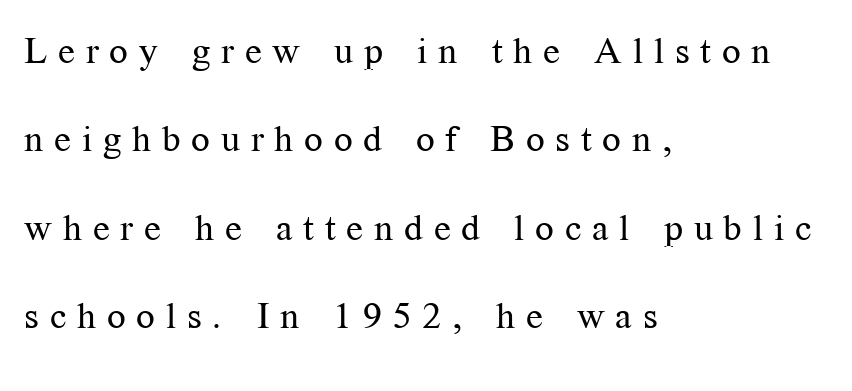
Q: Is the text bold? A: No.
Q: Is the text italic (slanted)? A: No, it is upright.
Q: Is the typeface a serif or a sans-serif typeface? A: Serif.
Q: Is the text underlined? A: No.
Q: How is the paragraph aligned? A: Left-aligned.
Q: Is the spacing between letters normal or unusually wide? A: Unusually wide.
Q: Is the spacing between lines tight, normal or loose? A: Loose.
Q: Width (condensed, normal, or wide)? A: Normal.
Q: Stroke contrast? A: Medium.
Q: x-height? A: Medium.
Q: Monospaced? A: No.
